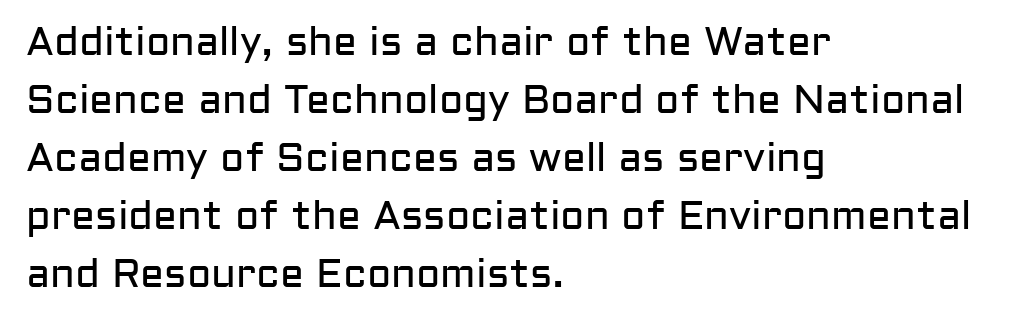
The image shows 40 px regular-weight sans-serif type, upright; set left-aligned, normal line spacing (1.45x), normal letter spacing, not underlined; low stroke contrast and a medium x-height.
